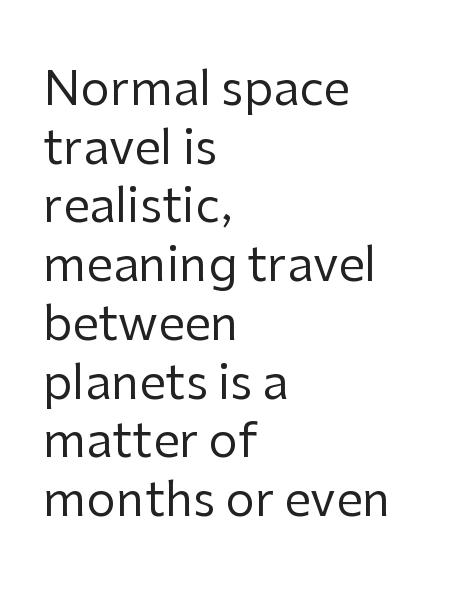
Q: Is the text bold? A: No.
Q: Is the text italic (slanted)? A: No, it is upright.
Q: Is the typeface a serif or a sans-serif typeface? A: Sans-serif.
Q: Is the text underlined? A: No.
Q: How is the paragraph aligned? A: Left-aligned.
Q: Is the spacing between letters normal or unusually wide? A: Normal.
Q: Is the spacing between lines tight, normal or loose? A: Normal.
Q: Width (condensed, normal, or wide)? A: Normal.
Q: Stroke contrast? A: Low.
Q: x-height? A: Medium.
Q: Monospaced? A: No.
